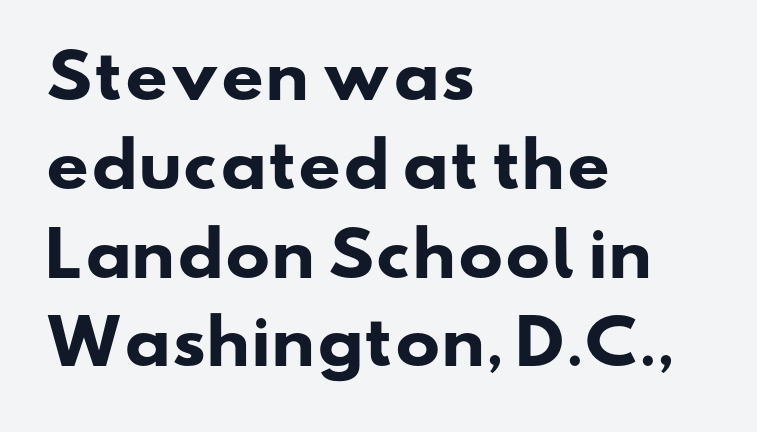
{"serif": "no", "bold": "yes", "weight": "heavy", "width": "wide", "stroke_contrast": "low", "x_height": "small", "monospaced": "no", "underline": "no", "align": "left", "line_spacing": "normal", "line_spacing_ratio": 1.48, "letter_spacing": "normal", "letter_spacing_em": 0.0, "glyph_px": 60}
